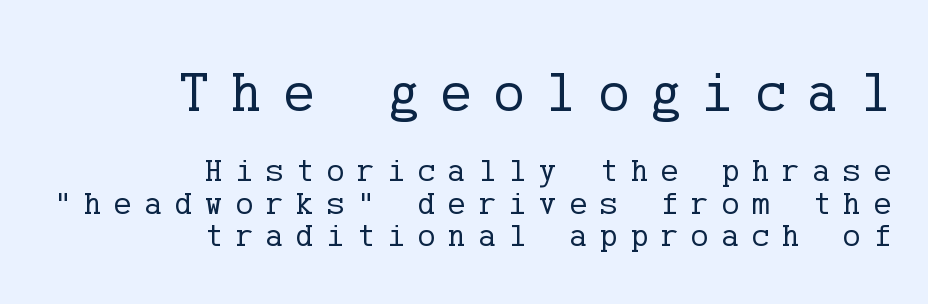
The glyphs are unaccompanied by any horizontal stroke below them. Short and long lines alike share a common ending point at right. The face used here appears at its bigger size in the upper chunk. The weight tops out at a normal text grade. Is this a sans? No — the strokes have serifs.
